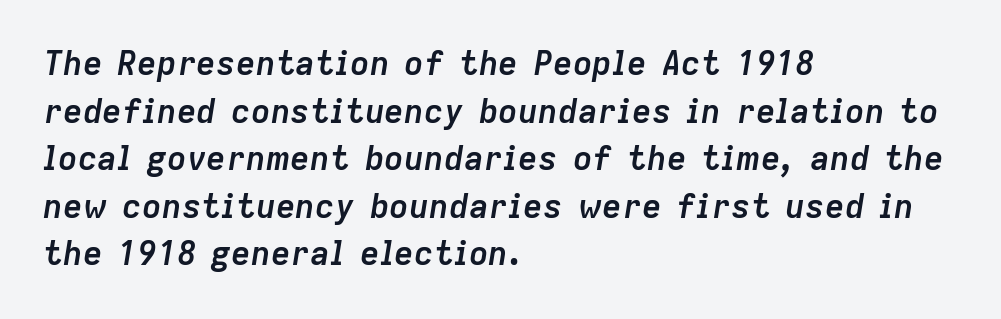
{"italic": "yes", "lean": "right", "slant_degrees": 9, "bold": "yes", "weight": "semibold", "width": "normal", "stroke_contrast": "low", "x_height": "medium", "monospaced": "no", "underline": "no", "align": "left", "line_spacing": "normal", "line_spacing_ratio": 1.44, "letter_spacing": "normal", "letter_spacing_em": 0.0, "glyph_px": 33}
